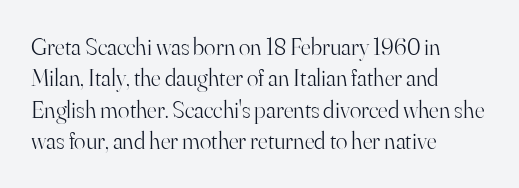
{"italic": "no", "bold": "no", "underline": "no", "align": "left", "line_spacing": "normal", "line_spacing_ratio": 1.31, "letter_spacing": "normal", "letter_spacing_em": 0.0, "glyph_px": 24}
